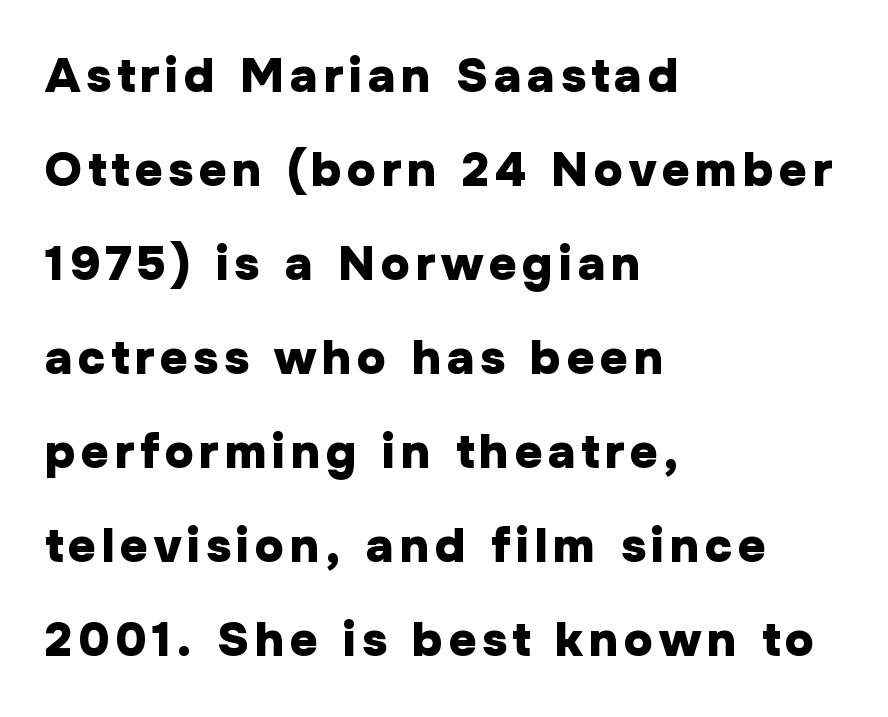
This sample trades compactness for vertical openness between lines. Note the varied advance widths — an 'i' is clearly narrower than an 'm'. The lettering holds an erect, upright posture throughout. The font family rendered here belongs to the sans-serif group.
